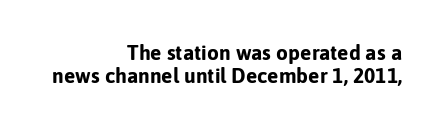
{"italic": "no", "bold": "yes", "underline": "no", "align": "right", "line_spacing": "tight", "line_spacing_ratio": 1.08, "letter_spacing": "normal", "letter_spacing_em": 0.0, "glyph_px": 21}
